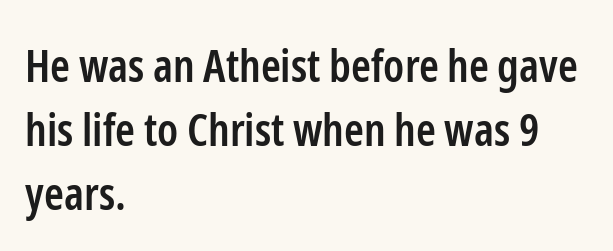
Q: Is the text bold? A: Semi-bold.
Q: Is the text italic (slanted)? A: No, it is upright.
Q: Is the typeface a serif or a sans-serif typeface? A: Sans-serif.
Q: Is the text underlined? A: No.
Q: How is the paragraph aligned? A: Left-aligned.
Q: Is the spacing between letters normal or unusually wide? A: Normal.
Q: Is the spacing between lines tight, normal or loose? A: Normal.
Q: Width (condensed, normal, or wide)? A: Condensed.
Q: Stroke contrast? A: Low.
Q: x-height? A: Medium.
Q: Monospaced? A: No.
